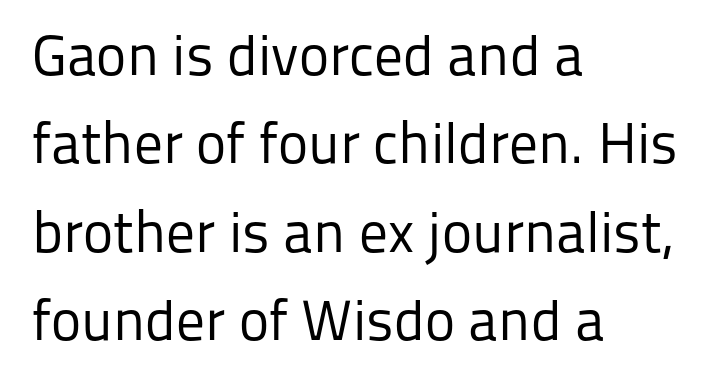
{"serif": "no", "italic": "no", "bold": "no", "weight": "regular", "width": "normal", "stroke_contrast": "low", "x_height": "medium", "monospaced": "no", "underline": "no", "align": "left", "line_spacing": "normal", "line_spacing_ratio": 1.55, "letter_spacing": "normal", "letter_spacing_em": 0.0, "glyph_px": 57}
